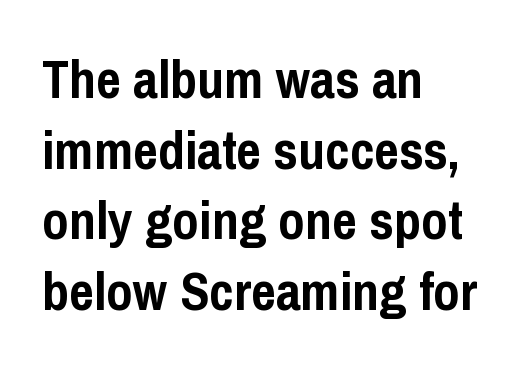
Q: Is the text bold? A: Yes.
Q: Is the text italic (slanted)? A: No, it is upright.
Q: Is the typeface a serif or a sans-serif typeface? A: Sans-serif.
Q: Is the text underlined? A: No.
Q: How is the paragraph aligned? A: Left-aligned.
Q: Is the spacing between letters normal or unusually wide? A: Normal.
Q: Is the spacing between lines tight, normal or loose? A: Normal.
Q: Width (condensed, normal, or wide)? A: Condensed.
Q: Stroke contrast? A: Low.
Q: x-height? A: Medium.
Q: Monospaced? A: No.
